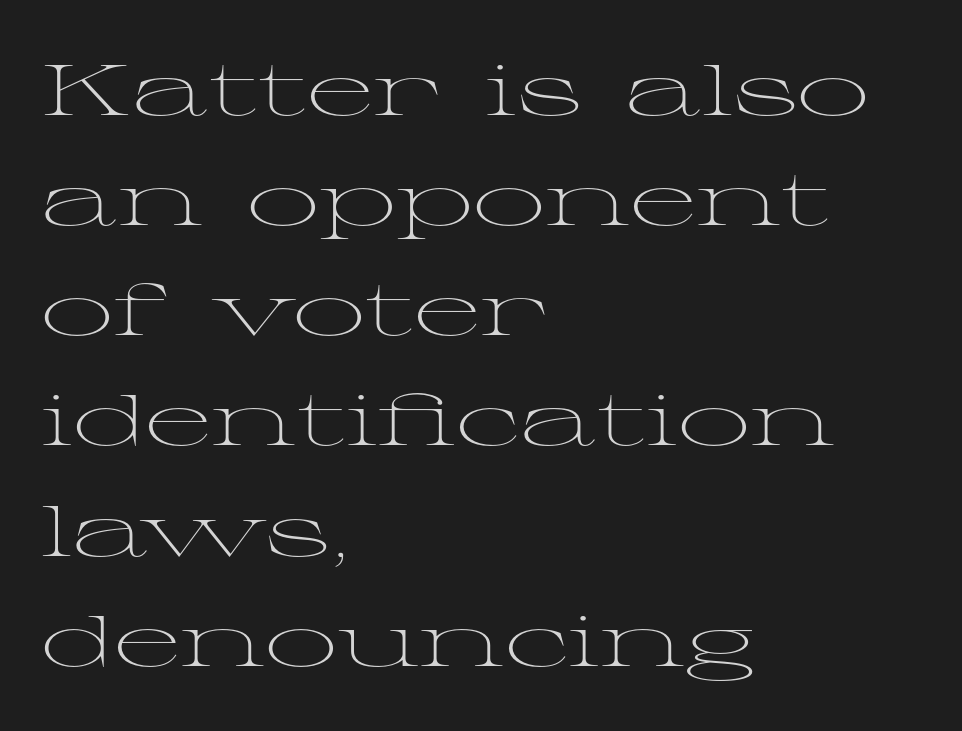
{"serif": "yes", "italic": "no", "bold": "no", "weight": "light", "width": "wide", "stroke_contrast": "medium", "x_height": "medium", "monospaced": "no", "underline": "no", "align": "left", "line_spacing": "normal", "line_spacing_ratio": 1.53, "letter_spacing": "normal", "letter_spacing_em": 0.0, "glyph_px": 72}
